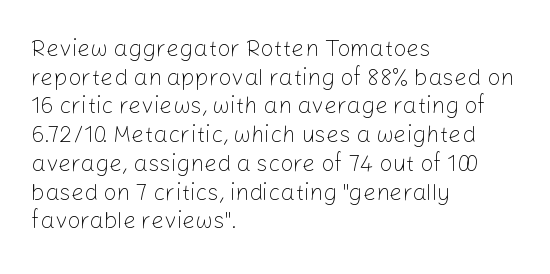
The image shows 23 px text type, upright; set left-aligned, normal line spacing (1.25x), normal letter spacing, not underlined.
